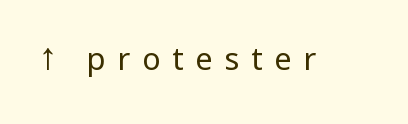
{"serif": "no", "italic": "no", "bold": "no", "weight": "regular", "width": "condensed", "stroke_contrast": "low", "x_height": "large", "monospaced": "no", "underline": "no", "letter_spacing": "wide", "letter_spacing_em": 0.38, "glyph_px": 31}
